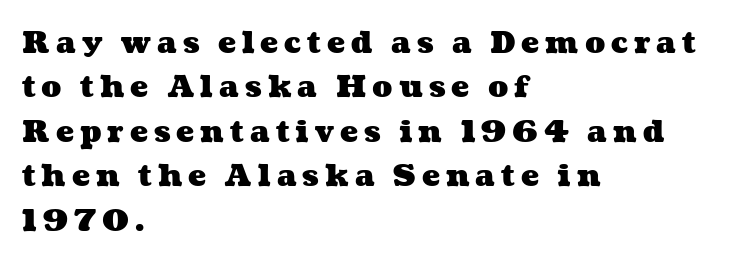
{"bold": "yes", "weight": "heavy", "width": "wide", "stroke_contrast": "medium", "x_height": "medium", "monospaced": "no", "underline": "no", "align": "left", "line_spacing": "normal", "line_spacing_ratio": 1.48, "letter_spacing": "wide", "letter_spacing_em": 0.2, "glyph_px": 30}
